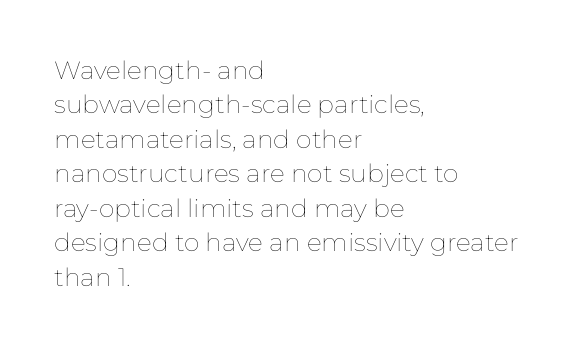
{"italic": "no", "bold": "no", "underline": "no", "align": "left", "line_spacing": "normal", "line_spacing_ratio": 1.38, "letter_spacing": "normal", "letter_spacing_em": 0.0, "glyph_px": 25}
